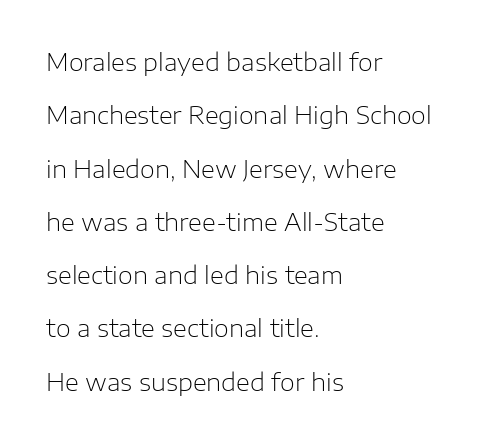
Q: Is the text bold? A: No.
Q: Is the text italic (slanted)? A: No, it is upright.
Q: Is the text underlined? A: No.
Q: How is the paragraph aligned? A: Left-aligned.
Q: Is the spacing between letters normal or unusually wide? A: Normal.
Q: Is the spacing between lines tight, normal or loose? A: Loose.
